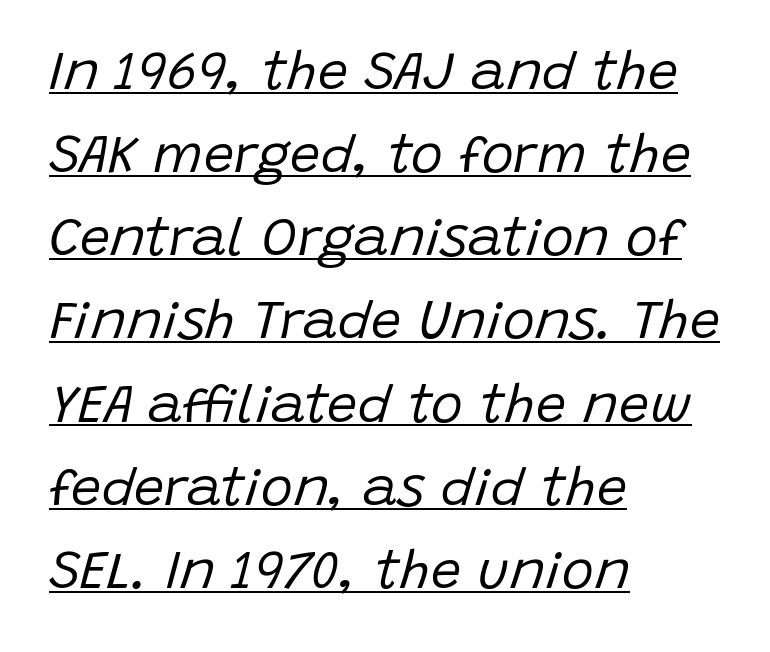
Q: Is the text bold? A: No.
Q: Is the text italic (slanted)? A: Yes, it leans right by about 15 degrees.
Q: Is the text underlined? A: Yes.
Q: How is the paragraph aligned? A: Left-aligned.
Q: Is the spacing between letters normal or unusually wide? A: Normal.
Q: Is the spacing between lines tight, normal or loose? A: Normal.
Q: Width (condensed, normal, or wide)? A: Normal.
Q: Stroke contrast? A: Low.
Q: x-height? A: Large.
Q: Monospaced? A: No.
